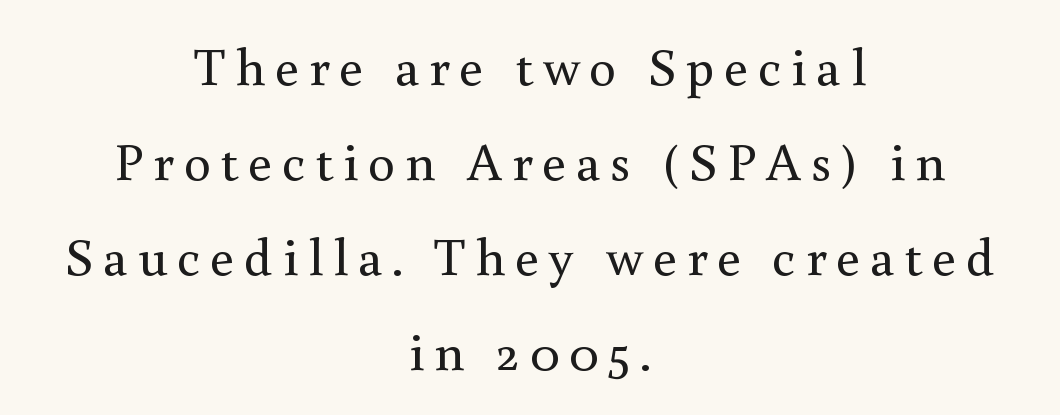
The image shows 54 px regular-weight serif type, upright; set centered, line spacing 1.76x, not underlined; medium stroke contrast and a small x-height.
